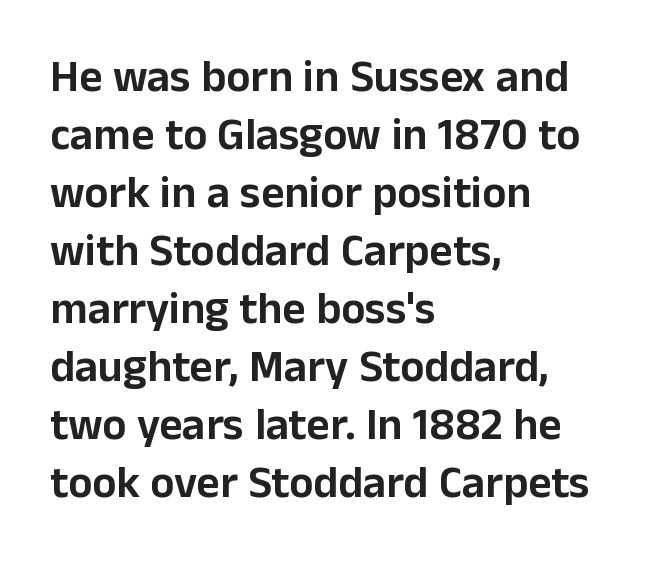
Does the leading feel generous? No, just average. Tall strokes in this sample are plumb rather than angled. Proportional: the letters do not fall into vertical columns. The letters carry no serifs — their stems end cleanly without finishing strokes. The space directly below the letters is spotless.
